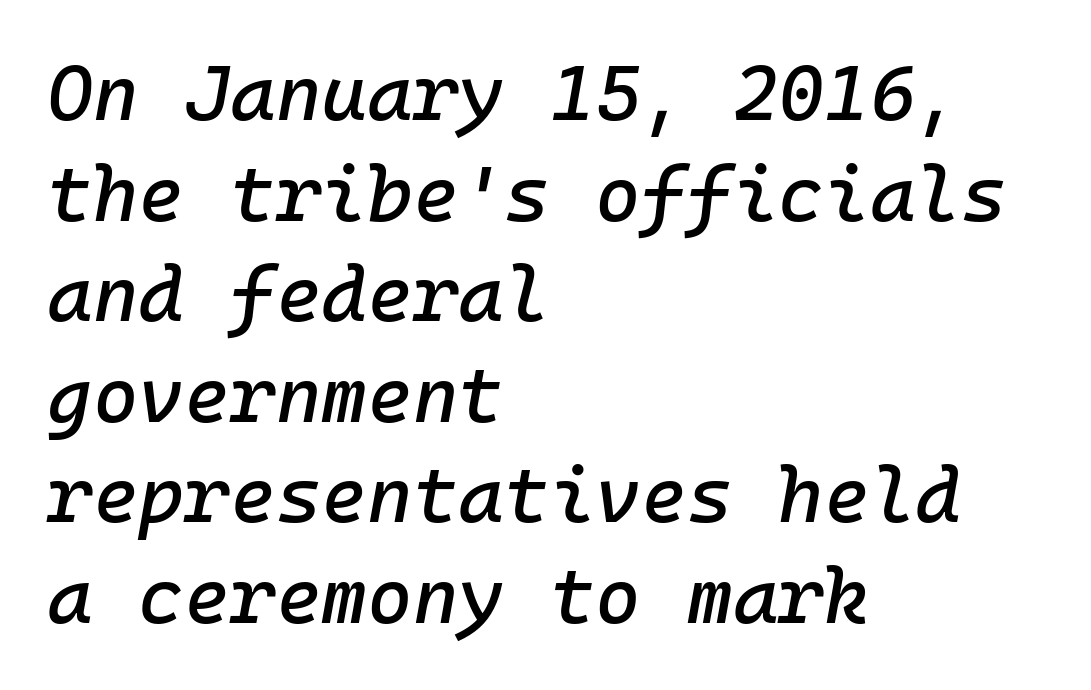
The image shows 78 px text type, italic (leaning right), monospaced; set left-aligned, normal line spacing (1.29x), normal letter spacing, not underlined; low stroke contrast and a medium x-height.
